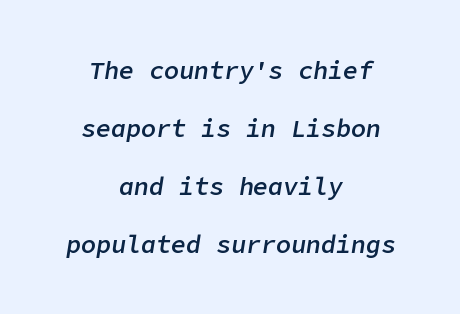
Q: Is the text bold? A: Semi-bold.
Q: Is the text italic (slanted)? A: Yes, it leans right by about 9 degrees.
Q: Is the text underlined? A: No.
Q: How is the paragraph aligned? A: Centered.
Q: Is the spacing between letters normal or unusually wide? A: Normal.
Q: Is the spacing between lines tight, normal or loose? A: Loose.
